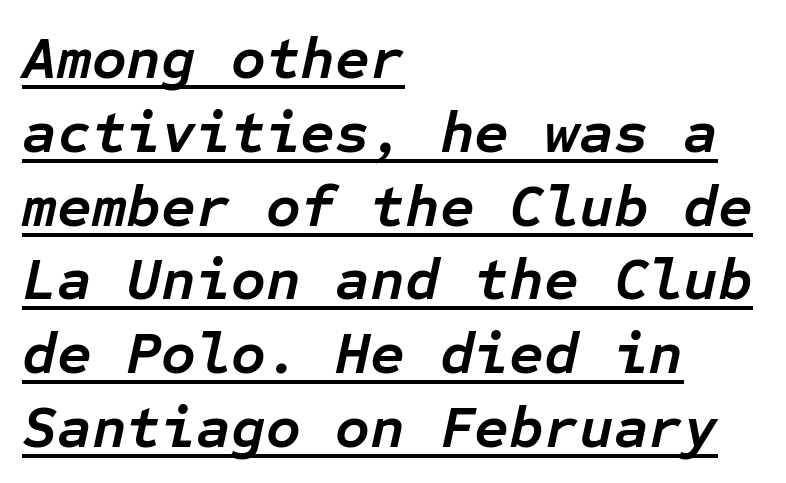
Q: Is the text bold? A: Yes.
Q: Is the text italic (slanted)? A: Yes, it leans right by about 12 degrees.
Q: Is the text underlined? A: Yes.
Q: How is the paragraph aligned? A: Left-aligned.
Q: Is the spacing between letters normal or unusually wide? A: Normal.
Q: Width (condensed, normal, or wide)? A: Normal.
Q: Stroke contrast? A: Low.
Q: x-height? A: Medium.
Q: Monospaced? A: Yes.
